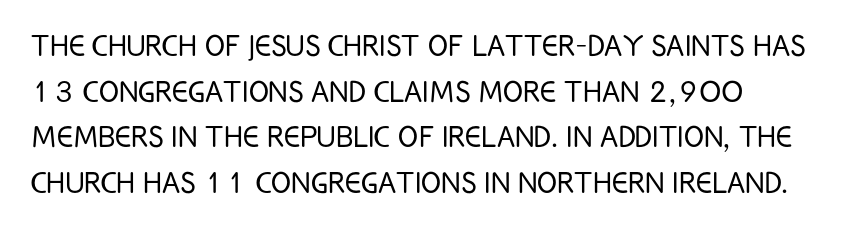
{"serif": "no", "italic": "no", "bold": "no", "weight": "light", "width": "condensed", "stroke_contrast": "low", "x_height": "large", "monospaced": "no", "underline": "no", "align": "left", "line_spacing_ratio": 1.23, "letter_spacing": "normal", "letter_spacing_em": 0.0, "glyph_px": 37}
